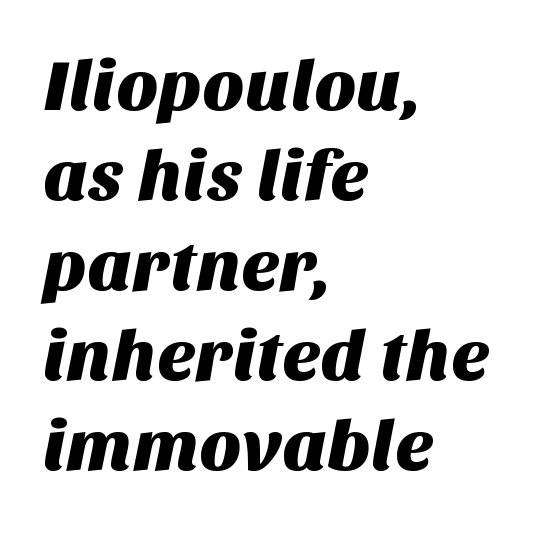
The letters sit at their default tracking, neither squeezed nor spread. No feet cap the strokes, marking this as sans-serif type. Proportional: the letters do not fall into vertical columns. The lines sit at an ordinary, default distance from one another. This rendering uses left alignment, leaving the right contour irregular. Check under the words: just untouched page.
